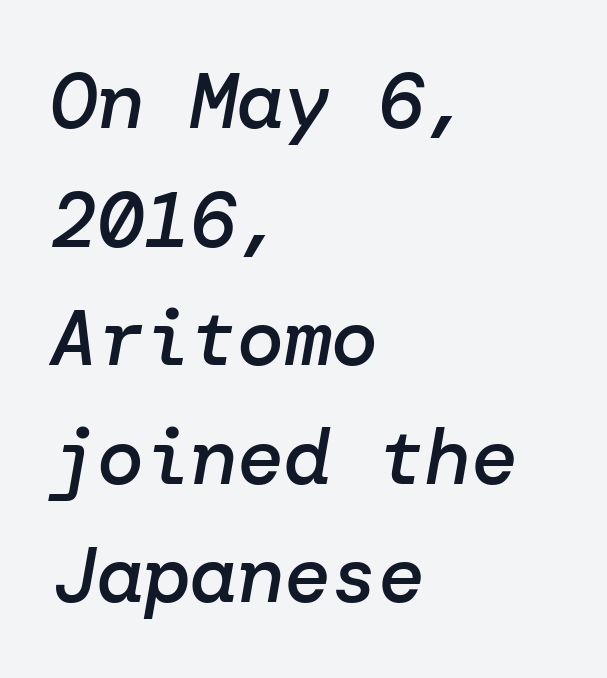
{"italic": "yes", "lean": "right", "slant_degrees": 10, "bold": "semi", "weight": "semibold", "width": "normal", "stroke_contrast": "low", "x_height": "medium", "underline": "no", "align": "left", "line_spacing": "normal", "line_spacing_ratio": 1.52, "letter_spacing": "normal", "letter_spacing_em": 0.0, "glyph_px": 78}
